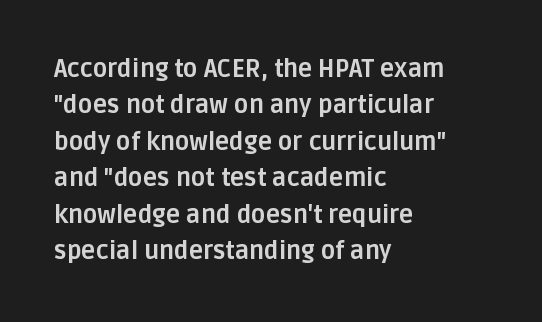
{"italic": "no", "bold": "yes", "underline": "no", "align": "left", "line_spacing": "normal", "line_spacing_ratio": 1.52, "letter_spacing": "normal", "letter_spacing_em": 0.0, "glyph_px": 24}
